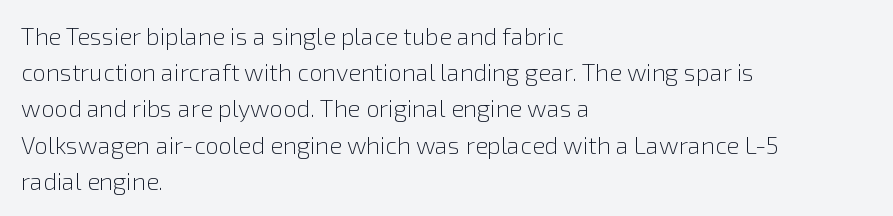
The image shows 24 px text type, upright; set left-aligned, normal line spacing (1.51x), normal letter spacing, not underlined.
